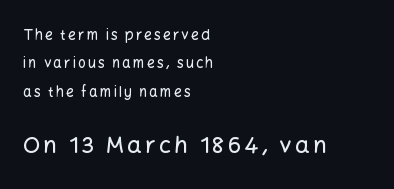
Q: Is the text italic (slanted)? A: No, it is upright.
Q: Is the text underlined? A: No.
Q: How is the paragraph aligned? A: Left-aligned.
Q: Is the spacing between lines tight, normal or loose? A: Loose.
Q: Which block of text is set in a larger size, the first (top) or the second (bottom)? A: The second (bottom) one.
